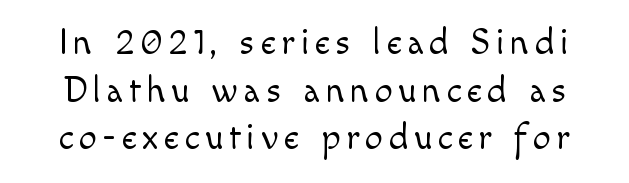
Is there much room between lines? A standard amount, neither cramped nor airy. Each stroke keeps to a modest, everyday thickness or less. Note: no serifs on the glyphs. Is this a fixed-width face? No — the glyphs have proportional, varying widths.
